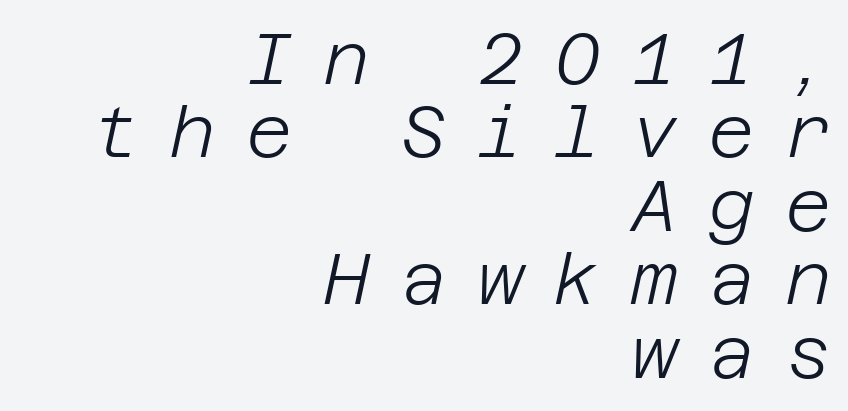
The image shows 72 px light type, italic (leaning right); set right-aligned, tight line spacing (1.02x), unusually wide letter spacing (+0.42 em), not underlined; low stroke contrast and a large x-height.
